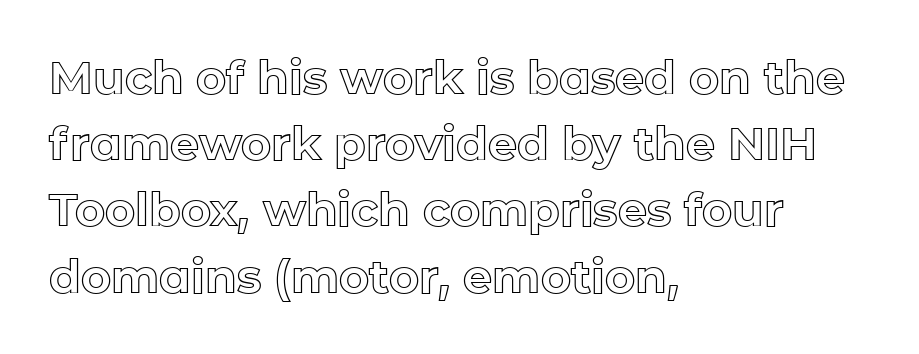
The image shows 46 px text type, upright; set left-aligned, normal line spacing (1.44x), normal letter spacing, not underlined; a medium x-height.
